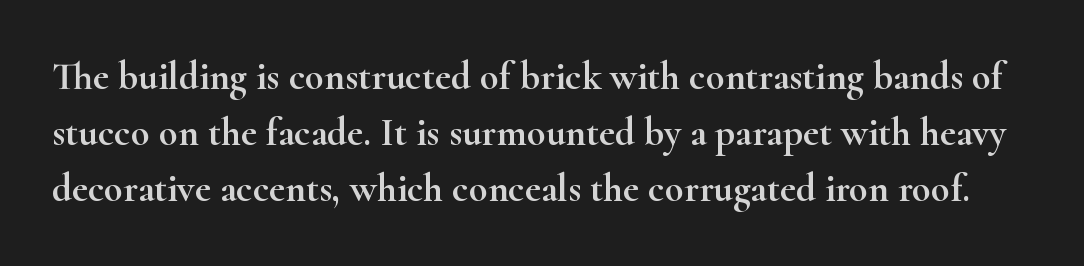
The image shows 39 px wide serif type, upright; set normal line spacing (1.44x), normal letter spacing, not underlined; high stroke contrast and a small x-height.
